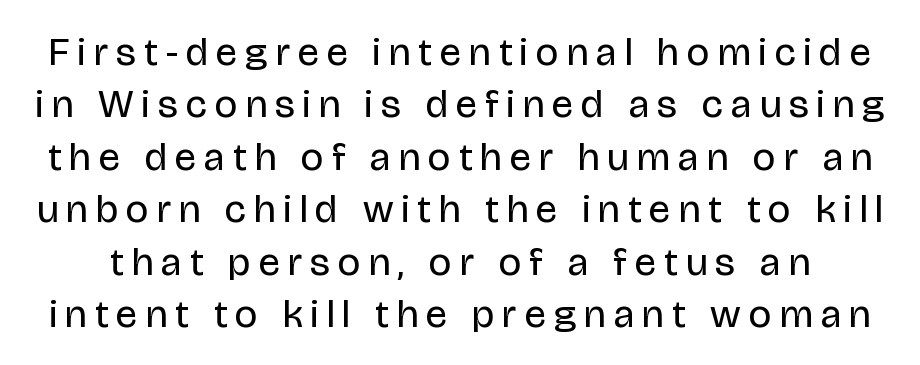
{"serif": "no", "italic": "no", "bold": "no", "weight": "regular", "width": "condensed", "stroke_contrast": "low", "x_height": "large", "monospaced": "no", "underline": "no", "line_spacing": "normal", "line_spacing_ratio": 1.31, "letter_spacing": "wide", "letter_spacing_em": 0.21, "glyph_px": 40}
